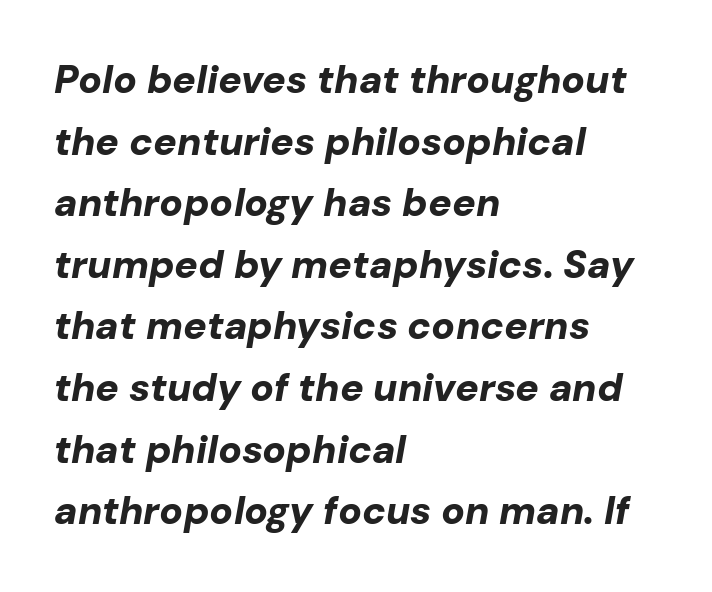
{"italic": "yes", "lean": "right", "slant_degrees": 10, "bold": "yes", "weight": "bold", "width": "normal", "stroke_contrast": "low", "x_height": "medium", "monospaced": "no", "underline": "no", "align": "left", "line_spacing": "normal", "line_spacing_ratio": 1.58, "letter_spacing": "normal", "letter_spacing_em": 0.0, "glyph_px": 39}
